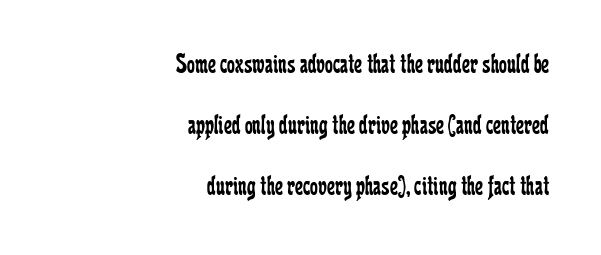
Q: Is the text bold? A: No.
Q: Is the text italic (slanted)? A: No, it is upright.
Q: Is the typeface a serif or a sans-serif typeface? A: Serif.
Q: Is the text underlined? A: No.
Q: How is the paragraph aligned? A: Right-aligned.
Q: Is the spacing between letters normal or unusually wide? A: Normal.
Q: Is the spacing between lines tight, normal or loose? A: Loose.
Q: Width (condensed, normal, or wide)? A: Condensed.
Q: Stroke contrast? A: Low.
Q: x-height? A: Medium.
Q: Monospaced? A: No.
